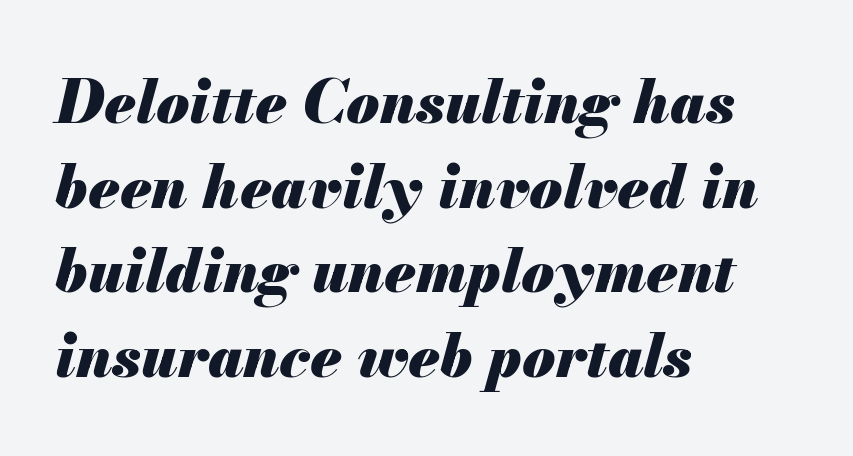
The typography opts for an oblique posture over an upright one. Compared with typical body copy, the letter spacing here is the same. The text block is weighted toward the left margin, trailing off unevenly rightward. The string is rendered with underlining switched off. Is there much room between lines? A standard amount, neither cramped nor airy.
